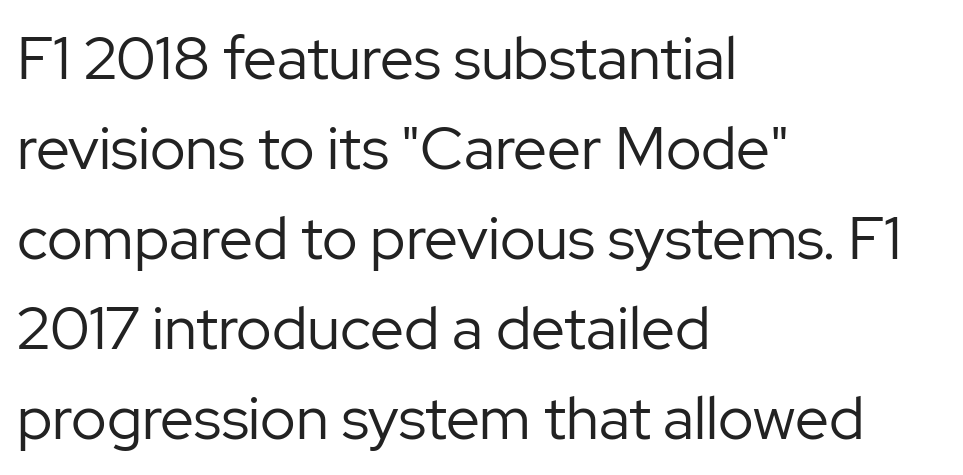
{"serif": "no", "italic": "no", "bold": "no", "weight": "regular", "width": "normal", "stroke_contrast": "low", "x_height": "medium", "monospaced": "no", "underline": "no", "align": "left", "line_spacing": "normal", "line_spacing_ratio": 1.5, "letter_spacing": "normal", "letter_spacing_em": 0.0, "glyph_px": 60}
